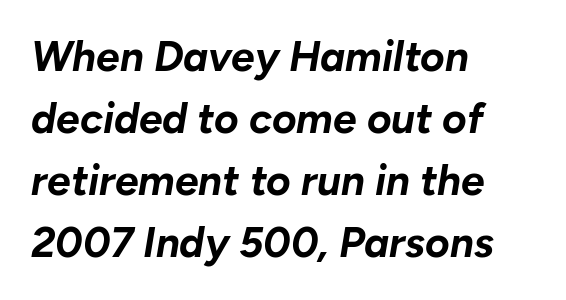
The image shows 42 px bold type, italic (leaning right); set left-aligned, normal line spacing (1.48x), normal letter spacing, not underlined; low stroke contrast and a medium x-height.
